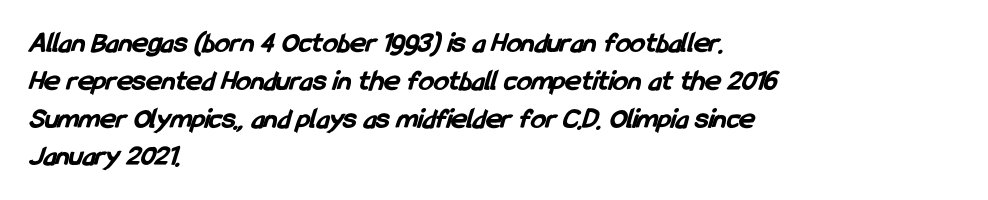
{"serif": "no", "bold": "yes", "weight": "bold", "width": "condensed", "stroke_contrast": "low", "x_height": "medium", "monospaced": "no", "underline": "no", "align": "left", "line_spacing": "normal", "line_spacing_ratio": 1.26, "letter_spacing": "normal", "letter_spacing_em": 0.0, "glyph_px": 30}
